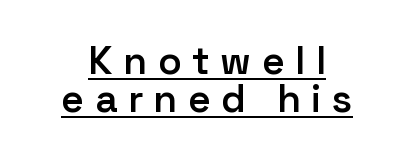
Serif or sans? Sans — the stroke terminals are bare. Notice how descenders almost collide with the ascenders below — that's tight leading. This sample is center-justified, so both line endings float freely. Nope, not italic — everything's standing straight.
